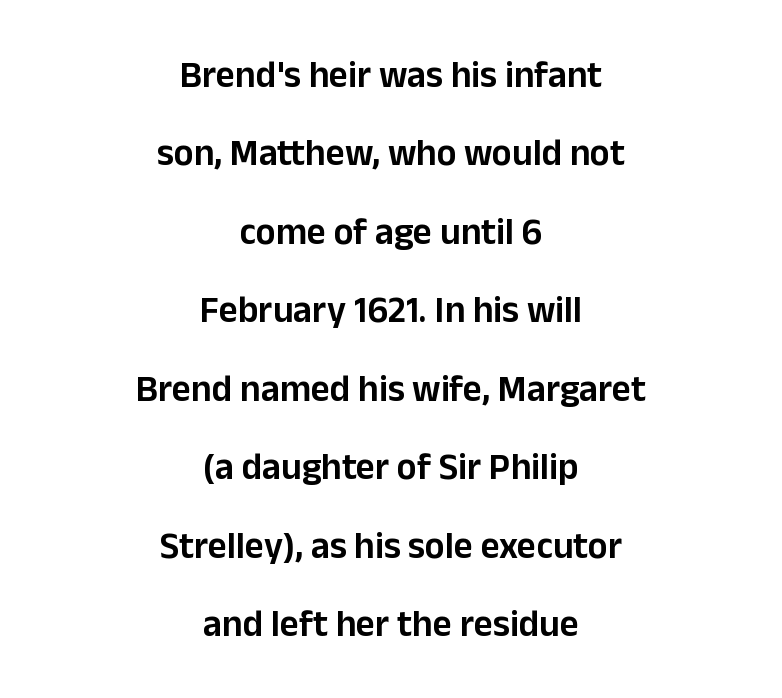
{"serif": "no", "italic": "no", "width": "normal", "stroke_contrast": "low", "x_height": "medium", "monospaced": "no", "underline": "no", "align": "center", "line_spacing": "loose", "line_spacing_ratio": 2.12, "letter_spacing": "normal", "letter_spacing_em": 0.0, "glyph_px": 37}
